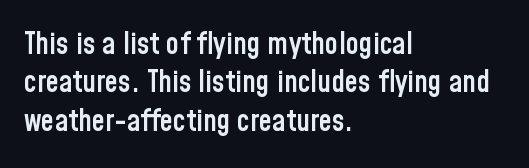
{"serif": "no", "italic": "no", "bold": "semi", "weight": "semibold", "width": "condensed", "stroke_contrast": "low", "x_height": "medium", "monospaced": "no", "underline": "no", "align": "left", "line_spacing": "normal", "line_spacing_ratio": 1.28, "letter_spacing": "normal", "letter_spacing_em": 0.0, "glyph_px": 30}
